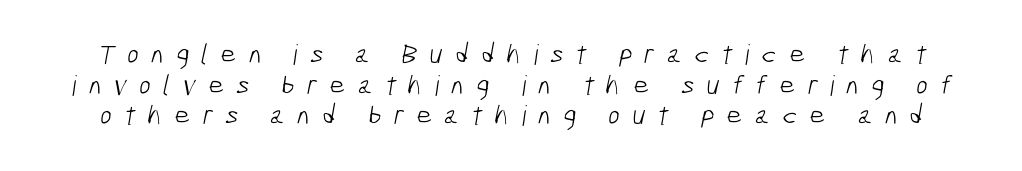
{"serif": "no", "bold": "no", "weight": "light", "width": "condensed", "stroke_contrast": "low", "x_height": "medium", "monospaced": "no", "underline": "no", "line_spacing": "tight", "line_spacing_ratio": 1.09, "letter_spacing": "wide", "letter_spacing_em": 0.43, "glyph_px": 28}
